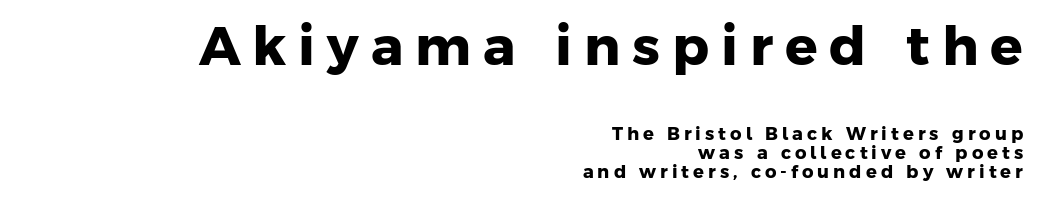
Q: Is the text bold? A: Yes.
Q: Is the typeface a serif or a sans-serif typeface? A: Sans-serif.
Q: Is the text underlined? A: No.
Q: How is the paragraph aligned? A: Right-aligned.
Q: Is the spacing between letters normal or unusually wide? A: Unusually wide.
Q: Is the spacing between lines tight, normal or loose? A: Tight.
Q: Which block of text is set in a larger size, the first (top) or the second (bottom)? A: The first (top) one.
Q: Width (condensed, normal, or wide)? A: Normal.
Q: Stroke contrast? A: Low.
Q: x-height? A: Medium.
Q: Monospaced? A: No.
